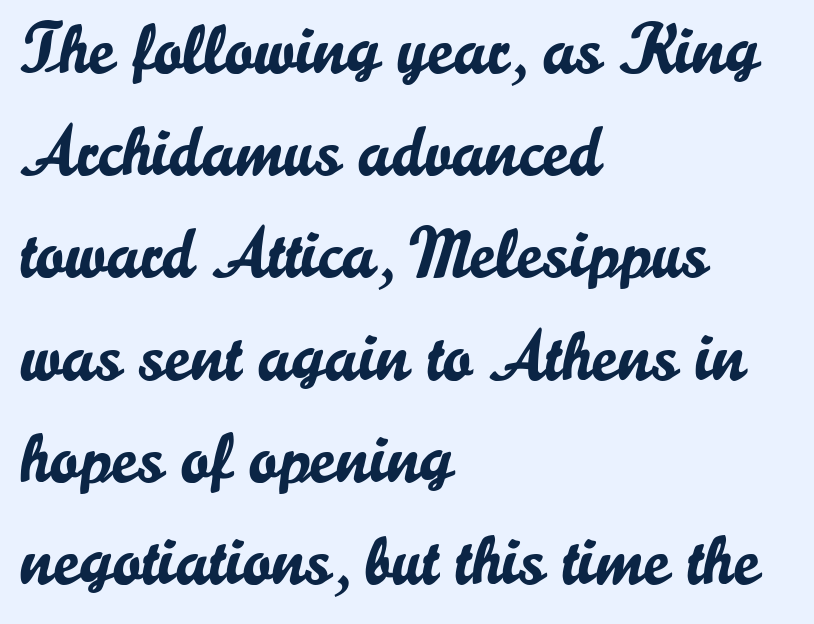
Q: Is the text italic (slanted)? A: Yes.
Q: Is the typeface a serif or a sans-serif typeface? A: Sans-serif.
Q: Is the text underlined? A: No.
Q: How is the paragraph aligned? A: Left-aligned.
Q: Is the spacing between letters normal or unusually wide? A: Normal.
Q: Is the spacing between lines tight, normal or loose? A: Normal.
Q: Width (condensed, normal, or wide)? A: Normal.
Q: Stroke contrast? A: Low.
Q: x-height? A: Small.
Q: Monospaced? A: No.
